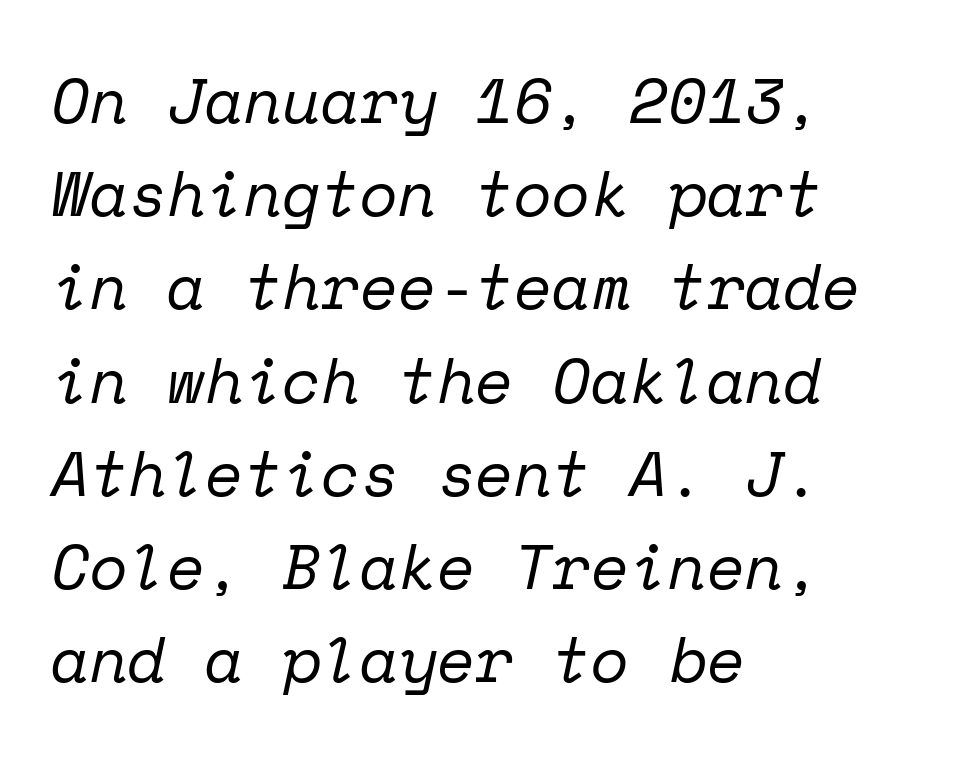
The image shows 63 px regular-weight serif type, italic (leaning right), monospaced; set left-aligned, normal line spacing (1.48x), normal letter spacing, not underlined; low stroke contrast and a medium x-height.
